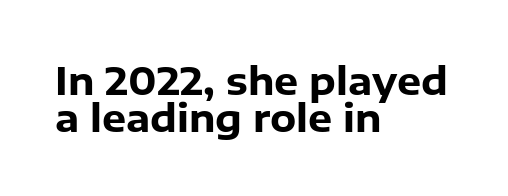
The image shows 38 px heavy sans-serif type, upright; set left-aligned, tight line spacing (0.97x), normal letter spacing, not underlined; low stroke contrast and a medium x-height.
